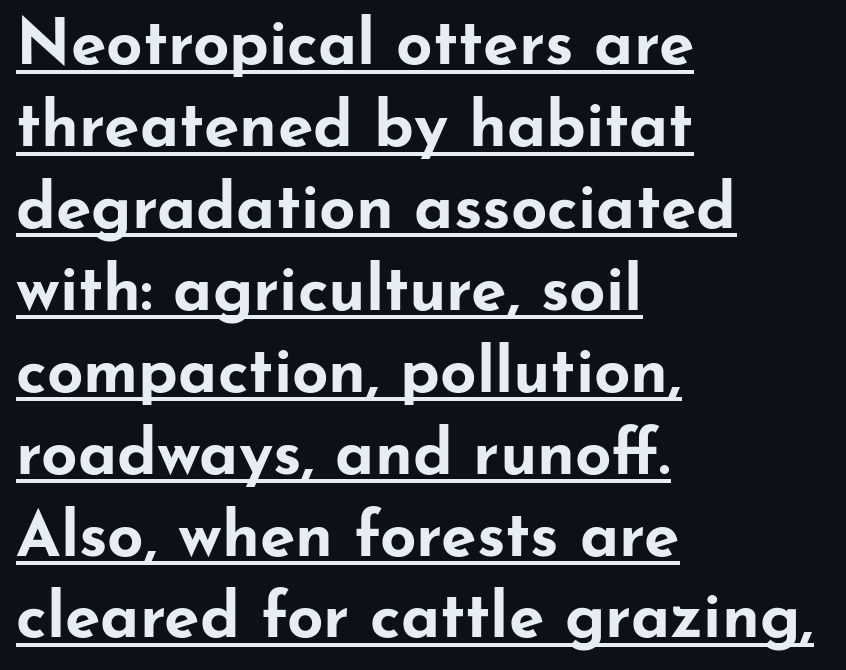
No italicization has been applied; the sample stays upright. The rendering uses natural spacing where letterforms have individual widths. Teacher's note: observe the even left margin — that is flush-left alignment. In designer terms, the underline attribute is active on this setting. Students, this is bold: see how much ink each stroke carries. Is the letter spacing exaggerated? No — it looks like the ordinary default.
